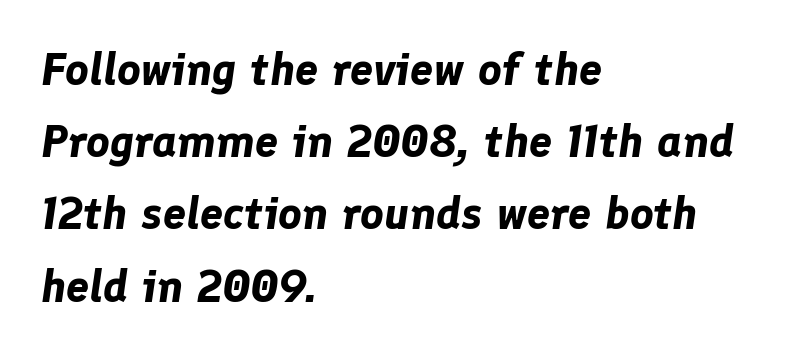
Q: Is the text bold? A: Yes.
Q: Is the text italic (slanted)? A: Yes, it leans right by about 8 degrees.
Q: Is the text underlined? A: No.
Q: How is the paragraph aligned? A: Left-aligned.
Q: Is the spacing between letters normal or unusually wide? A: Normal.
Q: Is the spacing between lines tight, normal or loose? A: Normal.
Q: Width (condensed, normal, or wide)? A: Normal.
Q: Stroke contrast? A: Low.
Q: x-height? A: Medium.
Q: Monospaced? A: No.
